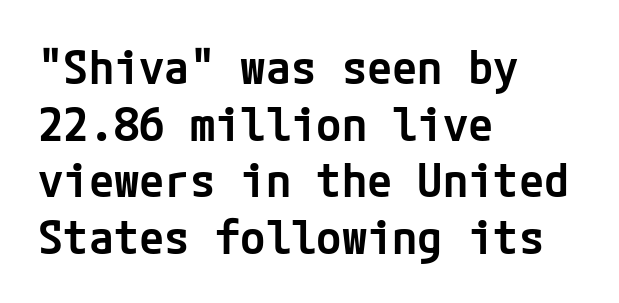
{"serif": "no", "italic": "no", "bold": "semi", "weight": "semibold", "width": "normal", "stroke_contrast": "low", "x_height": "medium", "underline": "no", "align": "left", "line_spacing_ratio": 1.23, "letter_spacing": "normal", "letter_spacing_em": 0.0, "glyph_px": 46}
